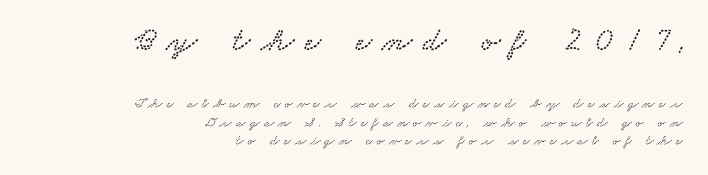
The image shows 34 px wide serif type; set right-aligned, normal line spacing (1.3x), unusually wide letter spacing (+0.32 em), not underlined; the first (top) block is 2.43x larger; low stroke contrast and a small x-height.
